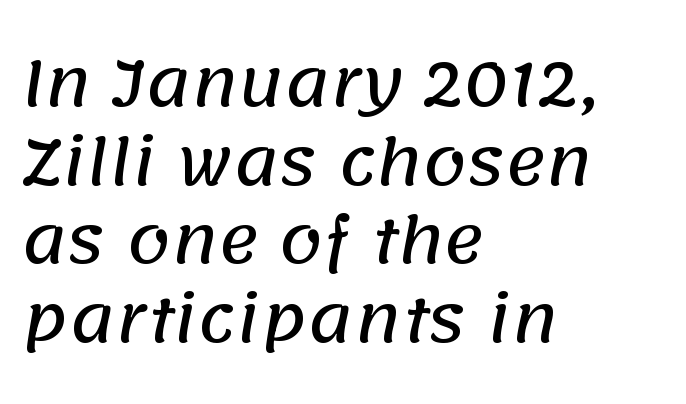
This block has exactly the height ordinary leading produces. Glance below the letters and you will spot only blank space. Proportional: the letters do not fall into vertical columns. The face used here is a sans, in the tradition of grotesques and geometrics. If you drew a ruler down the left edge, every line would touch it. Each word holds together tightly as a unit, with standard inter-letter gaps.
